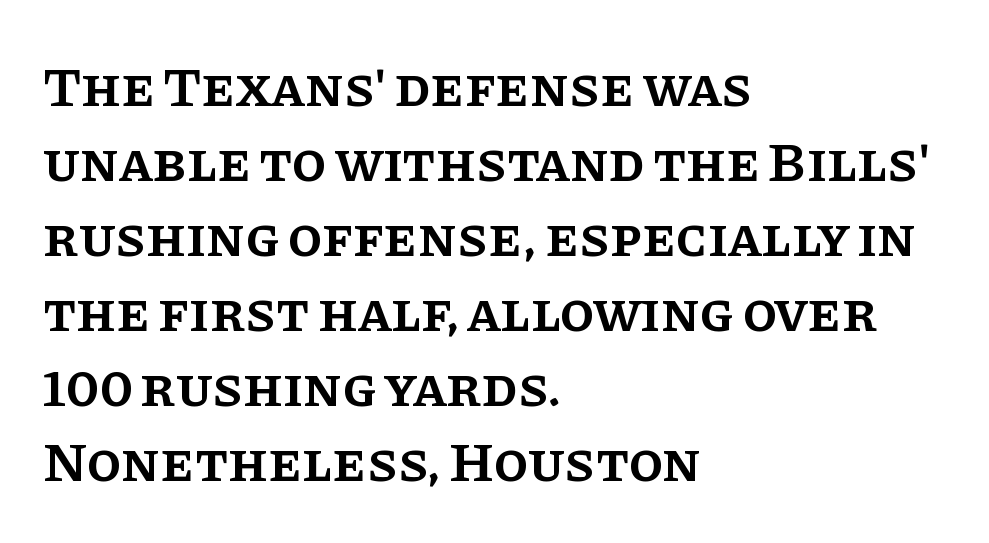
{"serif": "yes", "italic": "no", "bold": "semi", "weight": "semibold", "width": "normal", "stroke_contrast": "low", "x_height": "large", "monospaced": "no", "underline": "no", "align": "left", "line_spacing": "normal", "line_spacing_ratio": 1.34, "letter_spacing": "normal", "letter_spacing_em": 0.0, "glyph_px": 56}
